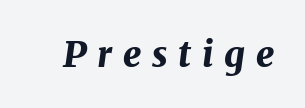
The tracking reads as deliberately expanded to a designer's eye. Summary of weight: heavy, a full bold. Characters are canted at an angle relative to the baseline's perpendicular. The face used here is proportionally spaced, like ordinary book or web type. The passage shown is not underscored anywhere.
